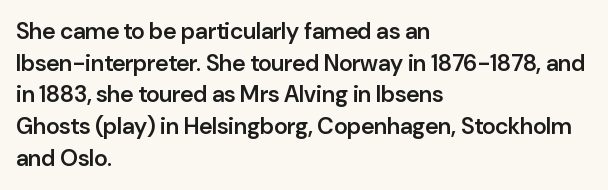
{"italic": "no", "bold": "semi", "underline": "no", "align": "left", "line_spacing": "normal", "line_spacing_ratio": 1.38, "letter_spacing": "normal", "letter_spacing_em": 0.0, "glyph_px": 23}
